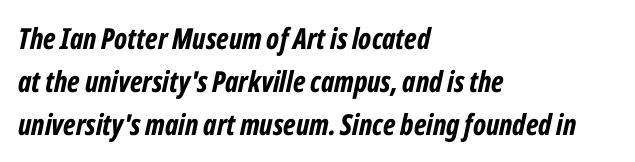
Q: Is the text bold? A: Yes.
Q: Is the text italic (slanted)? A: Yes, it leans right by about 12 degrees.
Q: Is the text underlined? A: No.
Q: How is the paragraph aligned? A: Left-aligned.
Q: Is the spacing between letters normal or unusually wide? A: Normal.
Q: Is the spacing between lines tight, normal or loose? A: Normal.
Q: Width (condensed, normal, or wide)? A: Condensed.
Q: Stroke contrast? A: Low.
Q: x-height? A: Medium.
Q: Monospaced? A: No.
